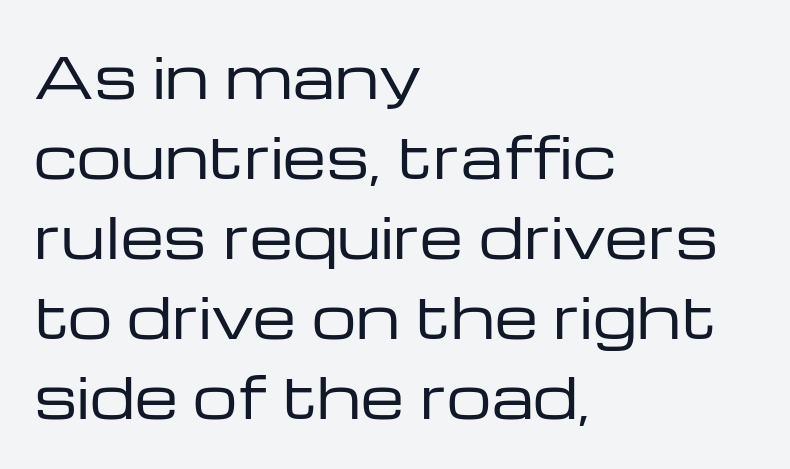
{"serif": "no", "italic": "no", "bold": "no", "weight": "regular", "width": "wide", "stroke_contrast": "low", "x_height": "medium", "monospaced": "no", "underline": "no", "align": "left", "line_spacing": "normal", "line_spacing_ratio": 1.43, "letter_spacing": "normal", "letter_spacing_em": 0.0, "glyph_px": 56}
